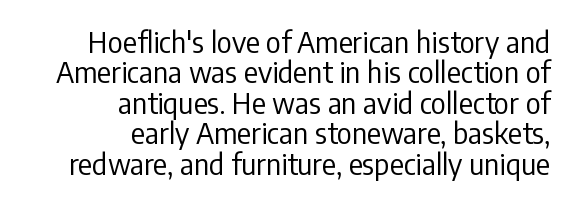
In terms of letterform style, serifs are entirely absent. Short note: letters normally spaced. Descenders are the only things crossing below the line. Leading: reduced. The characters are drawn with everyday or finer stroke widths.
